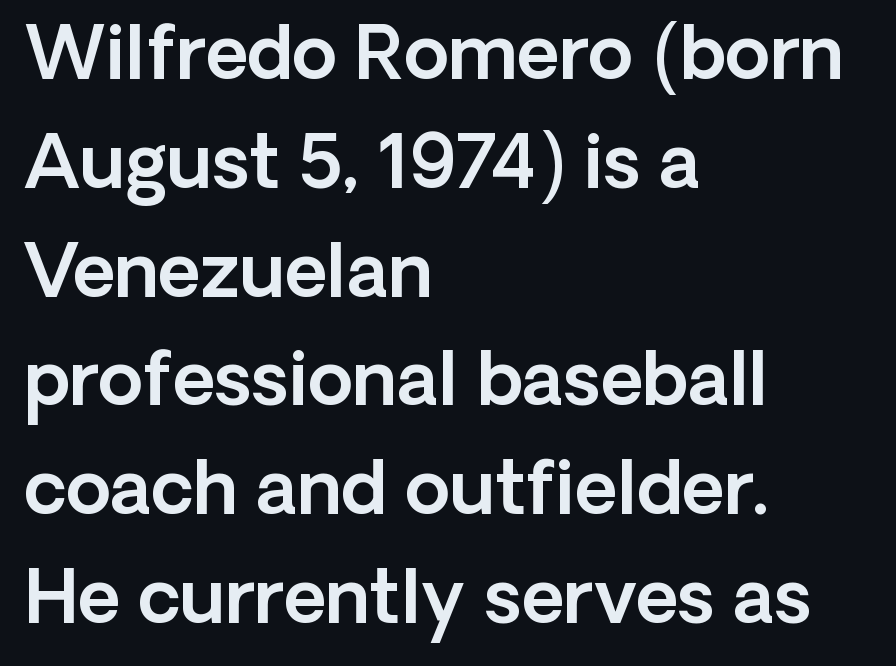
Q: Is the text italic (slanted)? A: No, it is upright.
Q: Is the typeface a serif or a sans-serif typeface? A: Sans-serif.
Q: Is the text underlined? A: No.
Q: How is the paragraph aligned? A: Left-aligned.
Q: Is the spacing between letters normal or unusually wide? A: Normal.
Q: Is the spacing between lines tight, normal or loose? A: Normal.
Q: Width (condensed, normal, or wide)? A: Normal.
Q: x-height? A: Medium.
Q: Monospaced? A: No.
